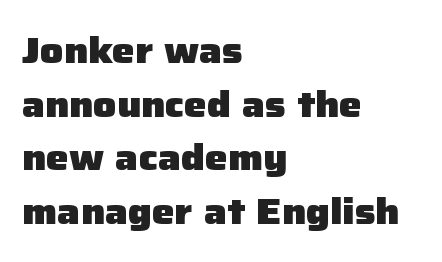
Q: Is the text bold? A: Yes.
Q: Is the text italic (slanted)? A: No, it is upright.
Q: Is the typeface a serif or a sans-serif typeface? A: Sans-serif.
Q: Is the text underlined? A: No.
Q: How is the paragraph aligned? A: Left-aligned.
Q: Is the spacing between letters normal or unusually wide? A: Normal.
Q: Is the spacing between lines tight, normal or loose? A: Normal.
Q: Width (condensed, normal, or wide)? A: Normal.
Q: Stroke contrast? A: Low.
Q: x-height? A: Medium.
Q: Monospaced? A: No.
